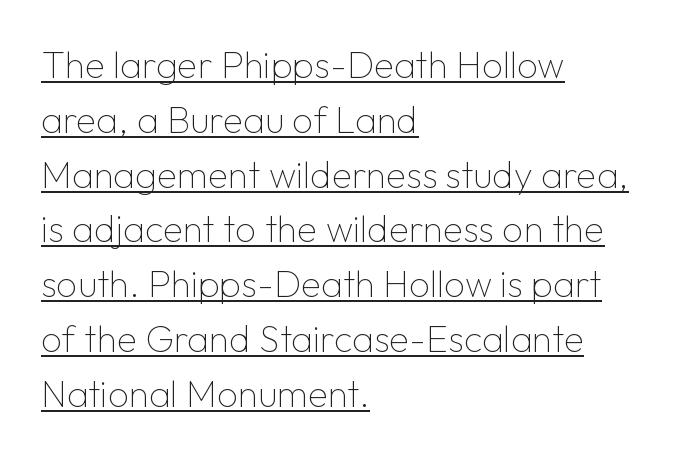
The image shows 37 px thin sans-serif type, upright; set left-aligned, normal line spacing (1.48x), normal letter spacing, underlined; low stroke contrast and a medium x-height.
